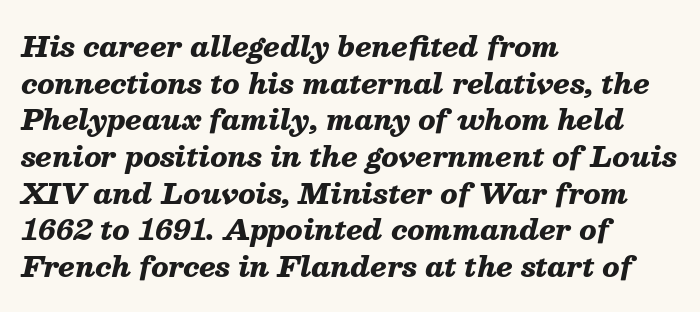
Q: Is the text bold? A: Yes.
Q: Is the text italic (slanted)? A: Yes, it leans right by about 13 degrees.
Q: Is the text underlined? A: No.
Q: How is the paragraph aligned? A: Left-aligned.
Q: Is the spacing between letters normal or unusually wide? A: Normal.
Q: Is the spacing between lines tight, normal or loose? A: Normal.
Q: Width (condensed, normal, or wide)? A: Normal.
Q: Stroke contrast? A: Medium.
Q: x-height? A: Medium.
Q: Monospaced? A: No.
